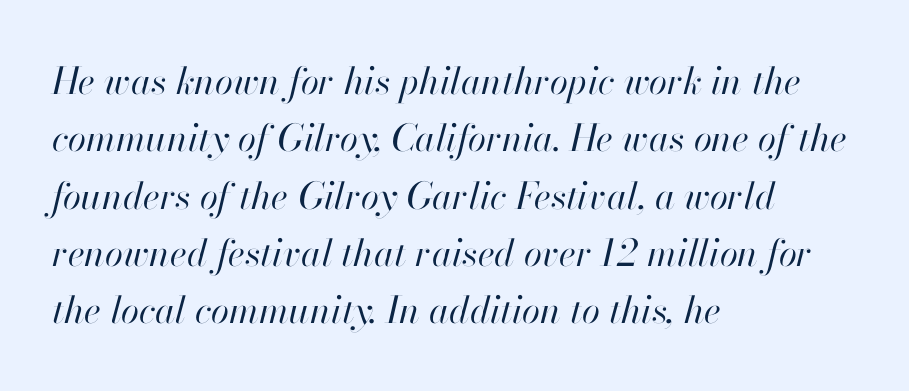
{"italic": "yes", "lean": "right", "slant_degrees": 13, "bold": "no", "weight": "regular", "width": "normal", "stroke_contrast": "high", "x_height": "small", "monospaced": "no", "underline": "no", "align": "left", "line_spacing": "normal", "line_spacing_ratio": 1.55, "letter_spacing": "normal", "letter_spacing_em": 0.0, "glyph_px": 37}
